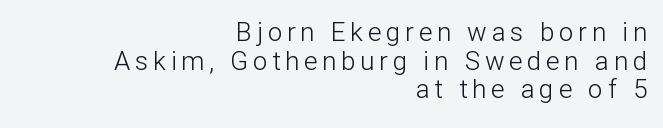
The image shows 26 px text type, upright; set right-aligned, tight line spacing (1.1x), not underlined.
